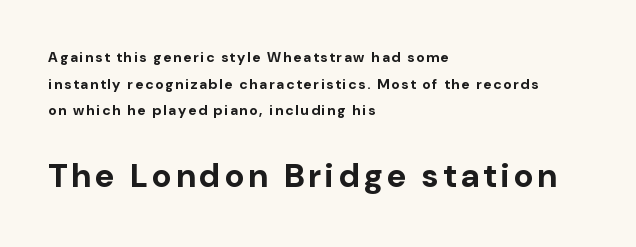
Beneath every word, the page is bare. Leading is clearly above the norm, producing a sparse column. Spacing verdict: proportional, widths tailored to each character. Type size steps up from the first block to the second. The typesetter chose a ragged-right arrangement here. Heft: maximum for text — a bold.
